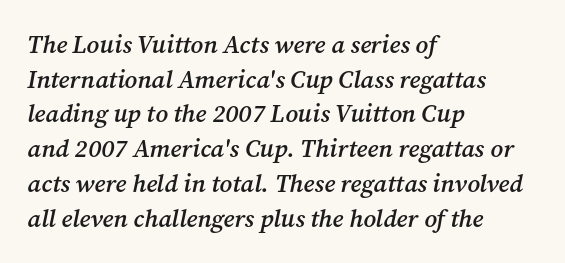
{"italic": "yes", "lean": "right", "slant_degrees": 12, "bold": "semi", "underline": "no", "align": "left", "line_spacing": "normal", "line_spacing_ratio": 1.39, "letter_spacing": "normal", "letter_spacing_em": 0.0, "glyph_px": 25}
